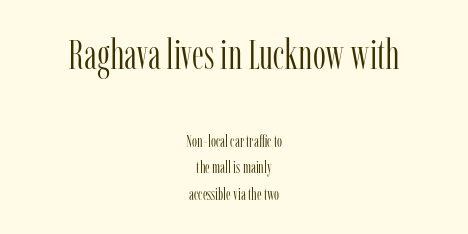
This sample keeps an unexceptional amount of space between lines. The rendering positions every line midway between the sides. The letters in the upper block stand taller than those in the block below. Do the characters align in a grid? No, the font is proportional.
